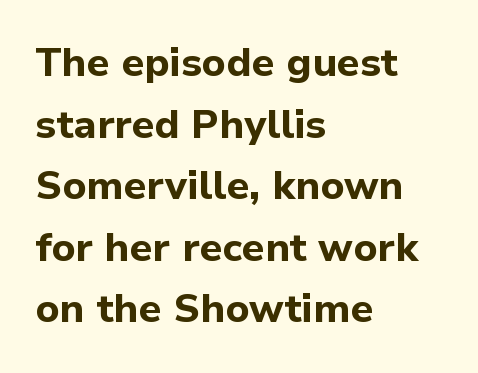
The image shows 40 px bold sans-serif type, upright; set left-aligned, normal line spacing (1.54x), normal letter spacing, not underlined; low stroke contrast and a medium x-height.
